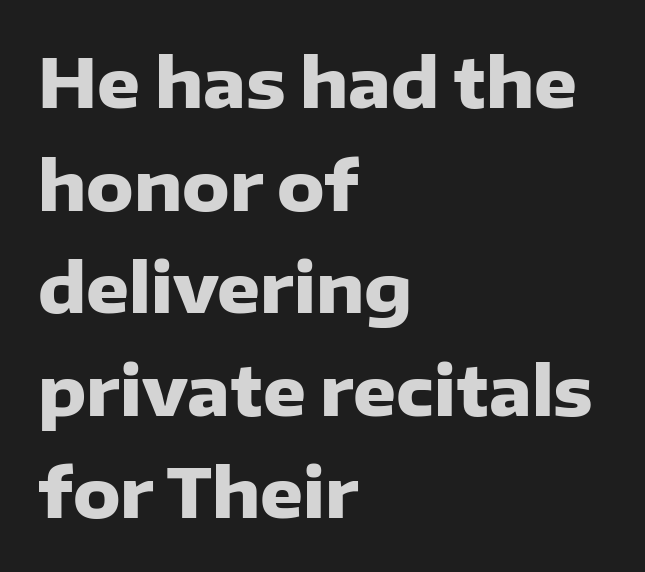
The image shows 67 px heavy sans-serif type, upright; set left-aligned, normal line spacing (1.53x), normal letter spacing, not underlined; low stroke contrast and a medium x-height.
